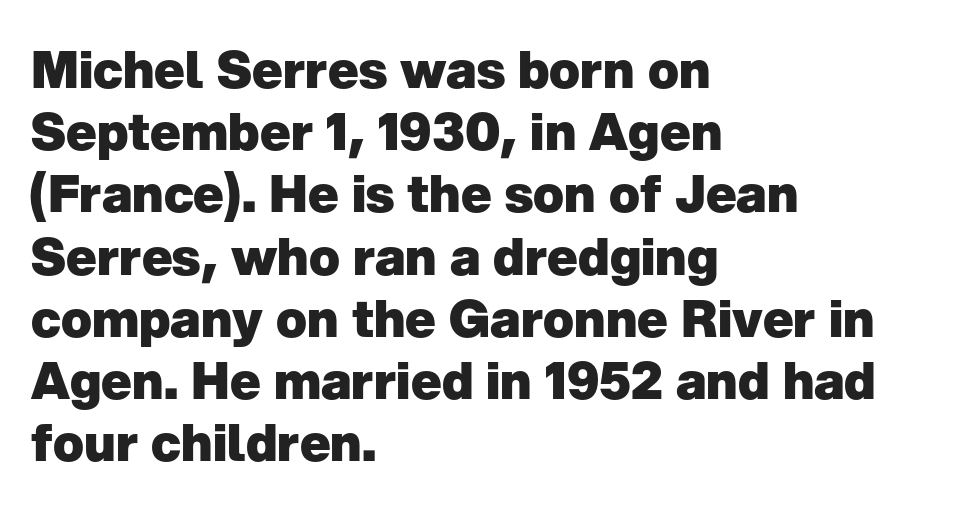
Q: Is the text bold? A: Yes.
Q: Is the text italic (slanted)? A: No, it is upright.
Q: Is the typeface a serif or a sans-serif typeface? A: Sans-serif.
Q: Is the text underlined? A: No.
Q: How is the paragraph aligned? A: Left-aligned.
Q: Is the spacing between letters normal or unusually wide? A: Normal.
Q: Width (condensed, normal, or wide)? A: Normal.
Q: Stroke contrast? A: Low.
Q: x-height? A: Medium.
Q: Monospaced? A: No.
